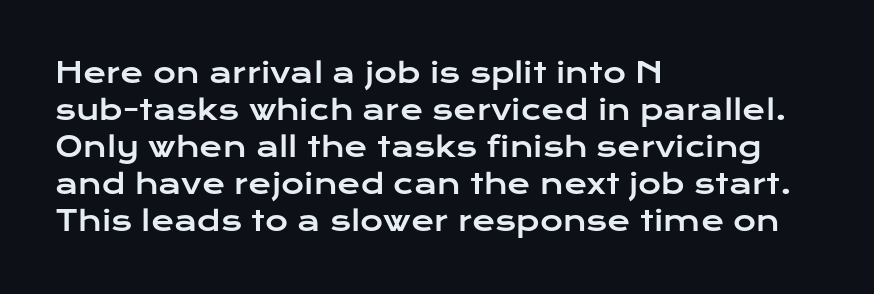
The image shows 28 px wide sans-serif type, upright; set left-aligned, normal line spacing (1.32x), normal letter spacing, not underlined; low stroke contrast and a medium x-height.
